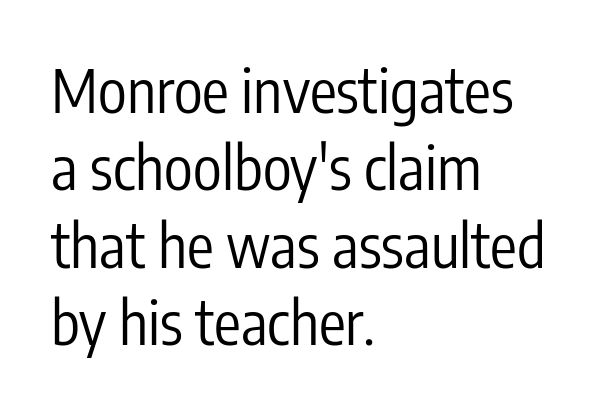
Q: Is the text bold? A: No.
Q: Is the text italic (slanted)? A: No, it is upright.
Q: Is the typeface a serif or a sans-serif typeface? A: Sans-serif.
Q: Is the text underlined? A: No.
Q: How is the paragraph aligned? A: Left-aligned.
Q: Is the spacing between letters normal or unusually wide? A: Normal.
Q: Is the spacing between lines tight, normal or loose? A: Normal.
Q: Width (condensed, normal, or wide)? A: Condensed.
Q: Stroke contrast? A: Low.
Q: x-height? A: Medium.
Q: Monospaced? A: No.
